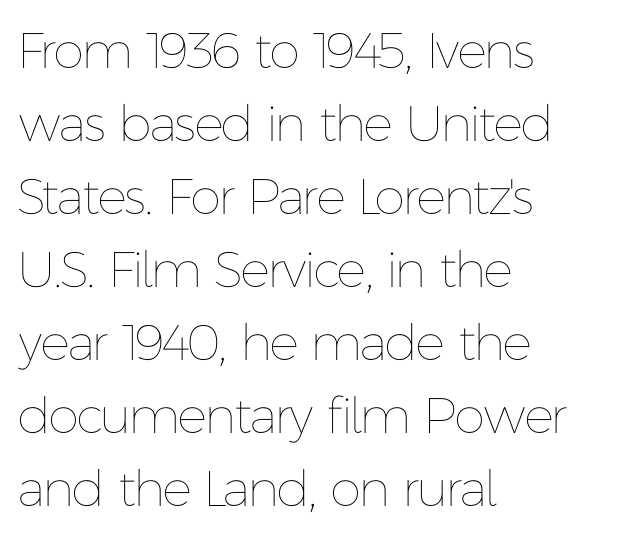
Regarding leading, the lines here are spaced in the standard way. Spacing verdict: proportional, widths tailored to each character. Alignment: flush left. Unlike italic type, these characters show no tilt at all.
